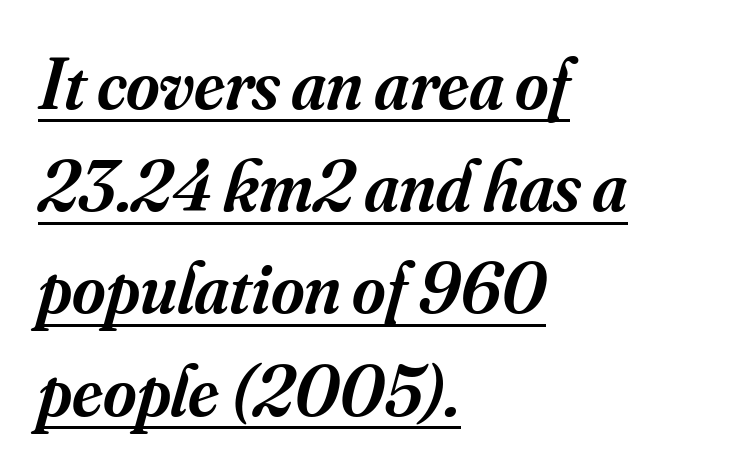
{"serif": "yes", "italic": "yes", "lean": "right", "slant_degrees": 16, "bold": "semi", "weight": "semibold", "width": "normal", "stroke_contrast": "medium", "x_height": "small", "monospaced": "no", "underline": "yes", "align": "left", "line_spacing": "normal", "line_spacing_ratio": 1.42, "letter_spacing": "normal", "letter_spacing_em": 0.0, "glyph_px": 72}
